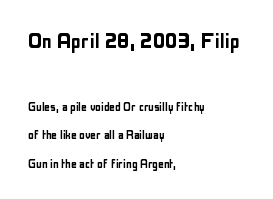
Q: Is the text italic (slanted)? A: No, it is upright.
Q: Is the text underlined? A: No.
Q: How is the paragraph aligned? A: Left-aligned.
Q: Is the spacing between letters normal or unusually wide? A: Normal.
Q: Is the spacing between lines tight, normal or loose? A: Loose.
Q: Which block of text is set in a larger size, the first (top) or the second (bottom)? A: The first (top) one.
